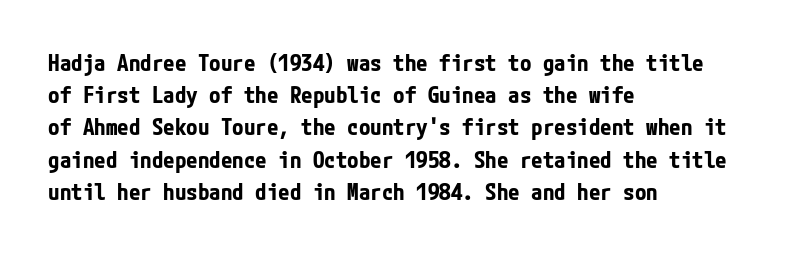
The image shows 23 px bold type, upright; set left-aligned, normal line spacing (1.4x), normal letter spacing, not underlined.
